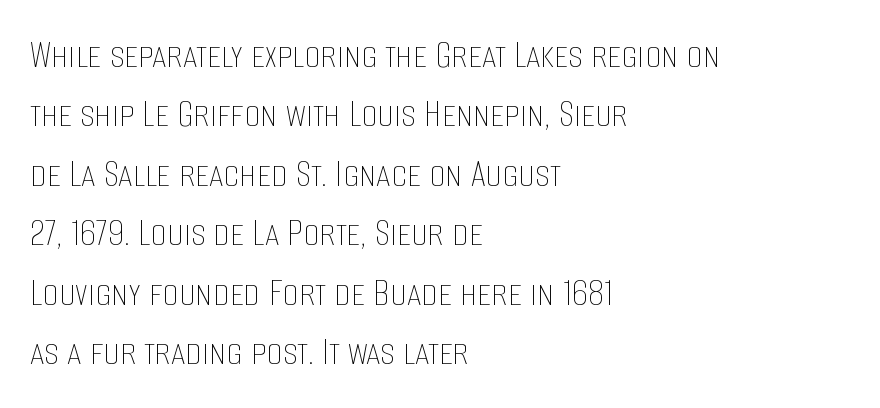
The image shows 41 px thin, condensed type, upright; set left-aligned, normal line spacing (1.45x), normal letter spacing, not underlined; low stroke contrast and a large x-height.
